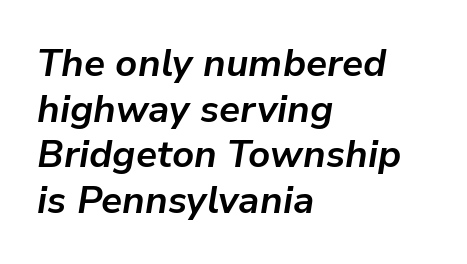
Q: Is the text bold? A: Yes.
Q: Is the text italic (slanted)? A: Yes, it leans right by about 9 degrees.
Q: Is the text underlined? A: No.
Q: How is the paragraph aligned? A: Left-aligned.
Q: Is the spacing between letters normal or unusually wide? A: Normal.
Q: Width (condensed, normal, or wide)? A: Normal.
Q: Stroke contrast? A: Low.
Q: x-height? A: Medium.
Q: Monospaced? A: No.
